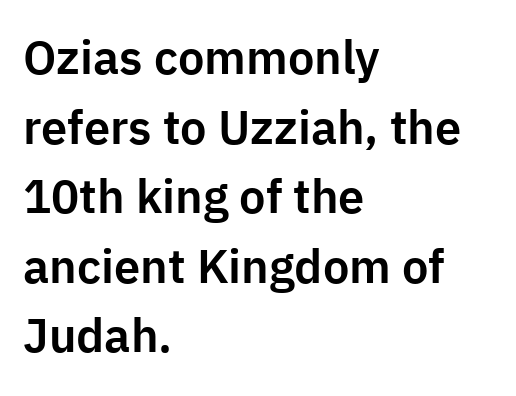
The image shows 47 px sans-serif type, upright; set left-aligned, normal line spacing (1.48x), normal letter spacing, not underlined; low stroke contrast and a medium x-height.
